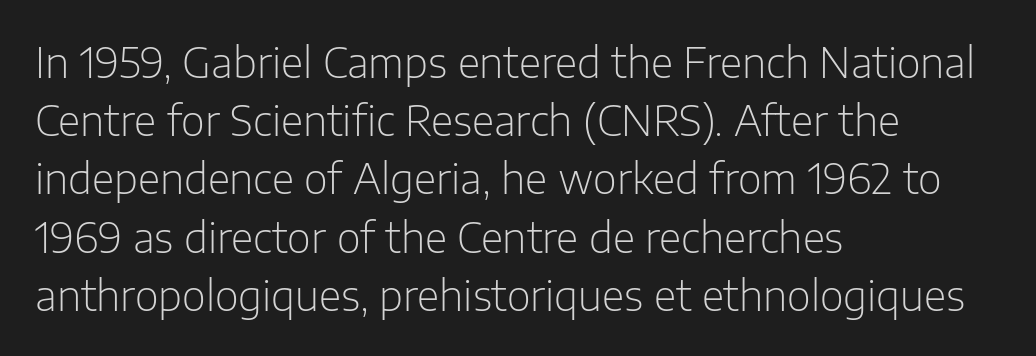
Q: Is the text bold? A: No.
Q: Is the text italic (slanted)? A: No, it is upright.
Q: Is the typeface a serif or a sans-serif typeface? A: Sans-serif.
Q: Is the text underlined? A: No.
Q: How is the paragraph aligned? A: Left-aligned.
Q: Is the spacing between letters normal or unusually wide? A: Normal.
Q: Is the spacing between lines tight, normal or loose? A: Normal.
Q: Width (condensed, normal, or wide)? A: Normal.
Q: Stroke contrast? A: Low.
Q: x-height? A: Medium.
Q: Monospaced? A: No.
